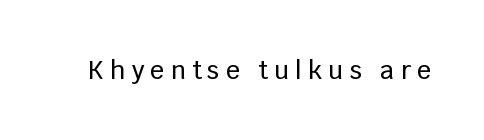
{"italic": "no", "underline": "no", "letter_spacing": "wide", "letter_spacing_em": 0.24, "glyph_px": 25}
